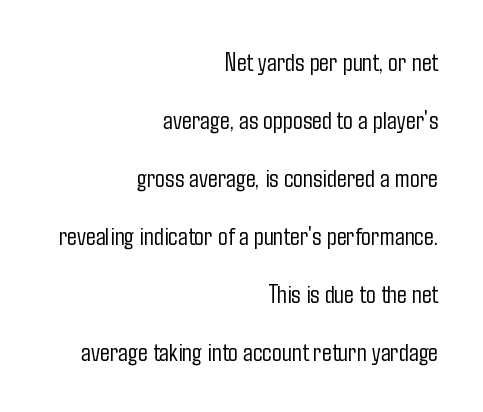
Q: Is the text bold? A: No.
Q: Is the text italic (slanted)? A: No, it is upright.
Q: Is the text underlined? A: No.
Q: How is the paragraph aligned? A: Right-aligned.
Q: Is the spacing between letters normal or unusually wide? A: Normal.
Q: Is the spacing between lines tight, normal or loose? A: Loose.
